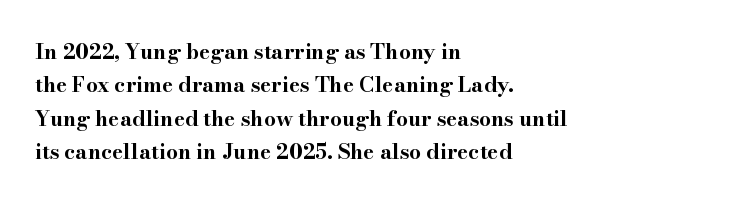
Q: Is the text bold? A: Yes.
Q: Is the text italic (slanted)? A: No, it is upright.
Q: Is the text underlined? A: No.
Q: How is the paragraph aligned? A: Left-aligned.
Q: Is the spacing between letters normal or unusually wide? A: Normal.
Q: Is the spacing between lines tight, normal or loose? A: Normal.
